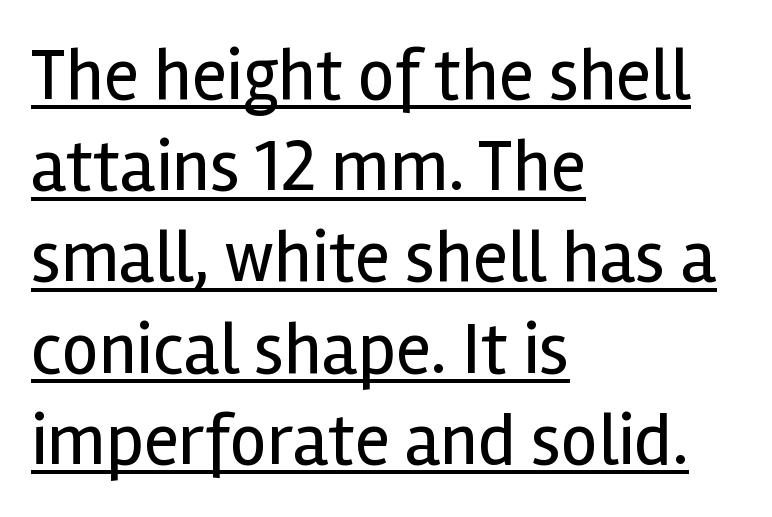
Q: Is the text bold? A: No.
Q: Is the text italic (slanted)? A: No, it is upright.
Q: Is the typeface a serif or a sans-serif typeface? A: Sans-serif.
Q: Is the text underlined? A: Yes.
Q: How is the paragraph aligned? A: Left-aligned.
Q: Is the spacing between letters normal or unusually wide? A: Normal.
Q: Is the spacing between lines tight, normal or loose? A: Normal.
Q: Width (condensed, normal, or wide)? A: Normal.
Q: x-height? A: Medium.
Q: Monospaced? A: No.
